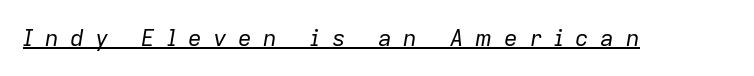
Look at the tracking — it's clearly loosened, letters drifting apart. Notice how a bar underscores the lettering throughout. Quick note: italic. On a weight scale, this lands at 450 or below.
